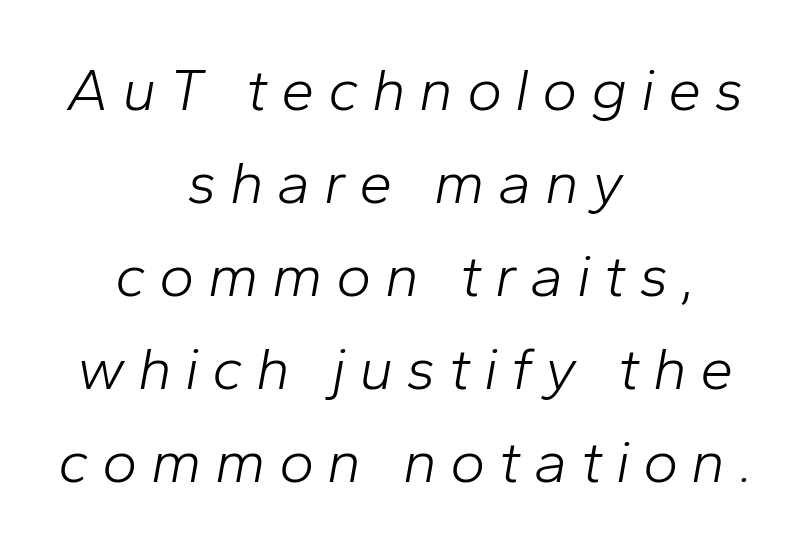
Slanted lettering throughout. Has an underline been added? It has not. Character widths vary here, with narrow letters taking less room than wide ones. Both edges are ragged and mirror each other, which tells us the setting is centered.
